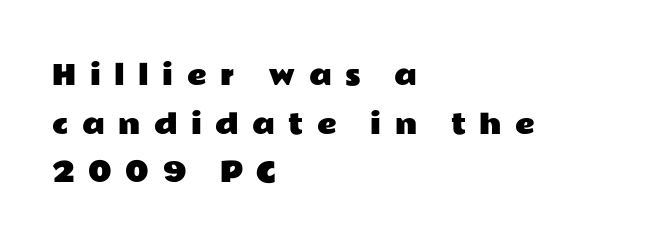
The image shows 27 px text type, upright; set left-aligned, line spacing 1.8x, unusually wide letter spacing (+0.5 em), not underlined.
